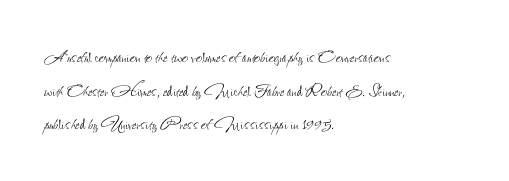
{"bold": "no", "underline": "no", "align": "left", "line_spacing": "normal", "line_spacing_ratio": 1.53, "letter_spacing": "normal", "letter_spacing_em": 0.0, "glyph_px": 22}
